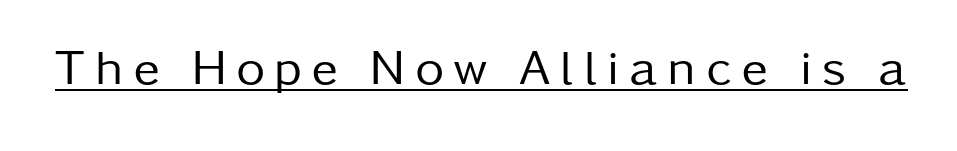
The image shows 50 px regular-weight sans-serif type, upright; set unusually wide letter spacing (+0.2 em), underlined; low stroke contrast and a medium x-height.
